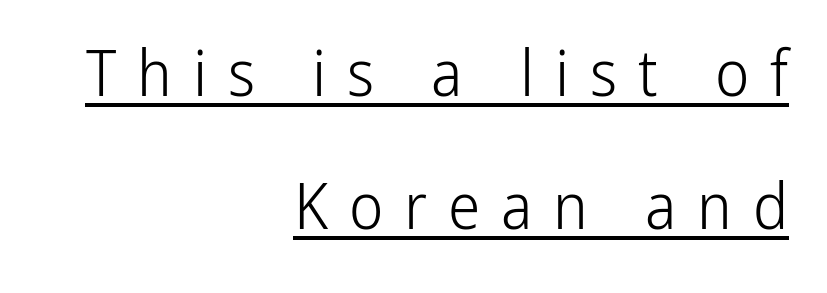
{"serif": "no", "italic": "no", "bold": "no", "weight": "light", "width": "condensed", "stroke_contrast": "low", "x_height": "medium", "monospaced": "no", "underline": "yes", "align": "right", "line_spacing": "loose", "line_spacing_ratio": 2.04, "letter_spacing": "wide", "letter_spacing_em": 0.32, "glyph_px": 65}
